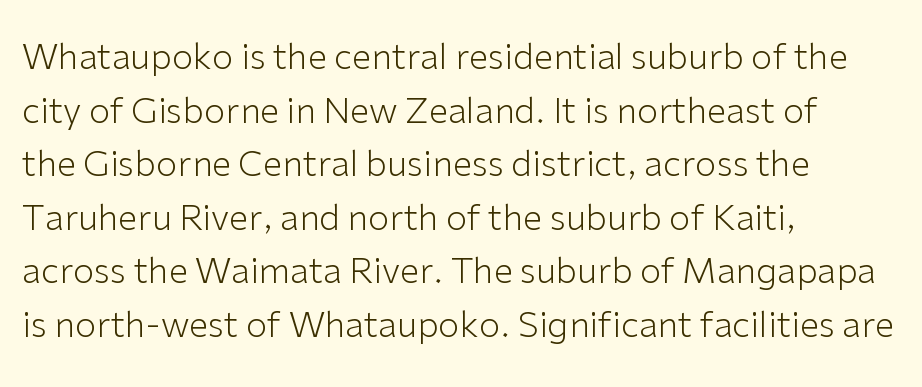
{"serif": "no", "italic": "no", "bold": "no", "weight": "light", "width": "normal", "stroke_contrast": "low", "x_height": "medium", "monospaced": "no", "underline": "no", "align": "left", "line_spacing": "normal", "line_spacing_ratio": 1.53, "letter_spacing": "normal", "letter_spacing_em": 0.0, "glyph_px": 35}
